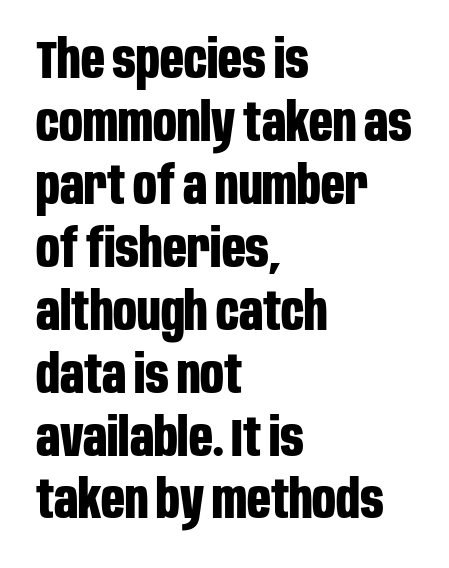
Q: Is the text bold? A: Yes.
Q: Is the text italic (slanted)? A: No, it is upright.
Q: Is the typeface a serif or a sans-serif typeface? A: Sans-serif.
Q: Is the text underlined? A: No.
Q: How is the paragraph aligned? A: Left-aligned.
Q: Is the spacing between letters normal or unusually wide? A: Normal.
Q: Width (condensed, normal, or wide)? A: Condensed.
Q: Stroke contrast? A: Low.
Q: x-height? A: Large.
Q: Monospaced? A: No.
